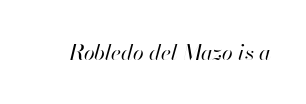
{"italic": "yes", "lean": "right", "slant_degrees": 13, "bold": "no", "underline": "no", "letter_spacing": "normal", "letter_spacing_em": 0.0, "glyph_px": 22}
